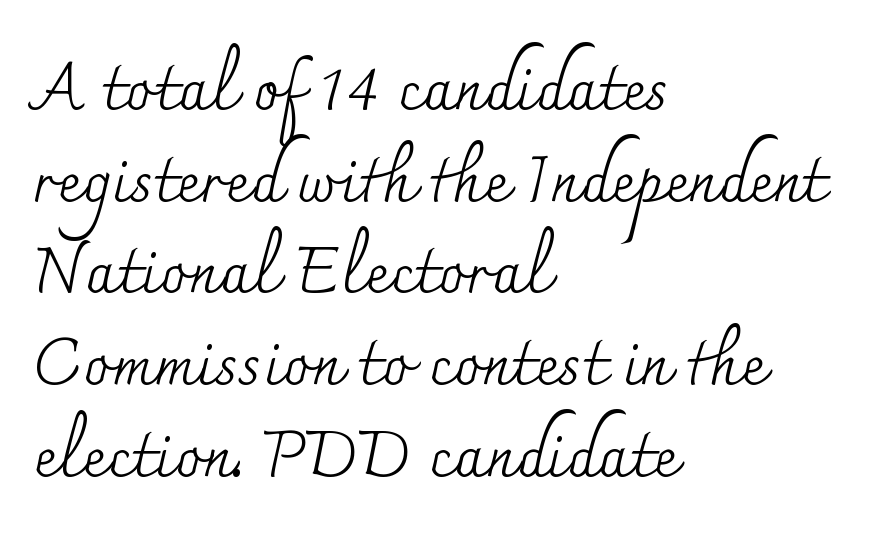
Q: Is the text bold? A: No.
Q: Is the text italic (slanted)? A: Yes.
Q: Is the typeface a serif or a sans-serif typeface? A: Serif.
Q: Is the text underlined? A: No.
Q: How is the paragraph aligned? A: Left-aligned.
Q: Is the spacing between letters normal or unusually wide? A: Normal.
Q: Is the spacing between lines tight, normal or loose? A: Normal.
Q: Width (condensed, normal, or wide)? A: Normal.
Q: Stroke contrast? A: Medium.
Q: x-height? A: Small.
Q: Monospaced? A: No.
